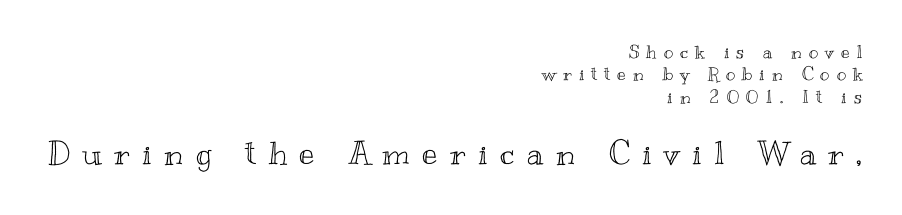
Two sizes are in play, and the larger belongs to the second block. If you measured baseline to baseline, you'd find a middling distance. Varying glyph widths throughout — classic text-font behaviour. A clean baseline with only descenders dipping below it. The passage shown has open, widely tracked lettering throughout. Visually the block forms a straight wall on the right and a jagged coastline on the left.
